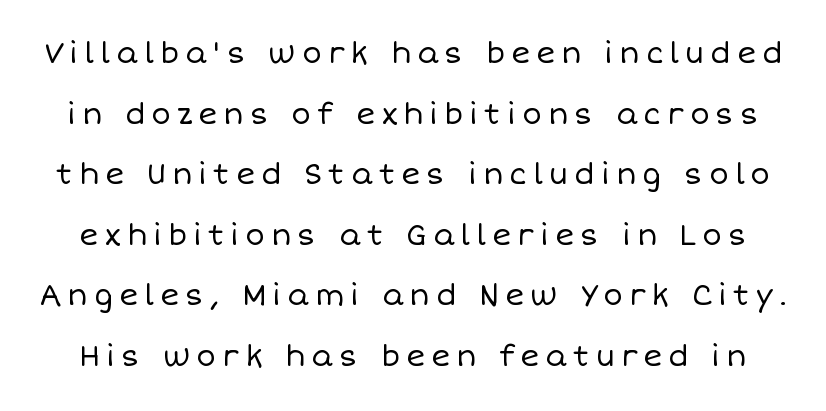
The image shows 29 px regular-weight type, upright; set loose line spacing (2.09x), unusually wide letter spacing (+0.21 em), not underlined; low stroke contrast and a large x-height.
